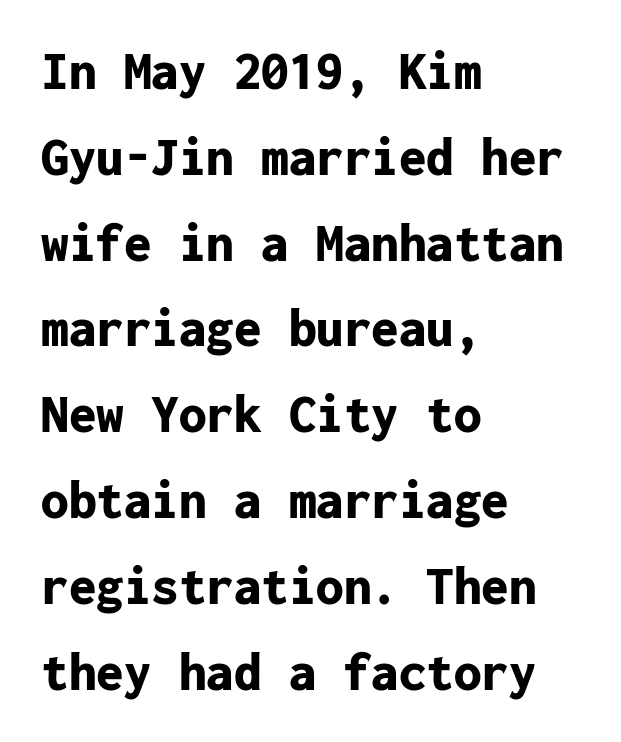
What stands out about the letter spacing? Nothing — it is the standard amount. The axis of the letterforms is exactly vertical. The block of text has a typical density, with ordinary space between rows. Looks like terminal output: every glyph gets an equal slot. Leftover space on each line is placed entirely after the last word. The rendering shows plain stroke endings on the letterforms — a sans-serif design.
